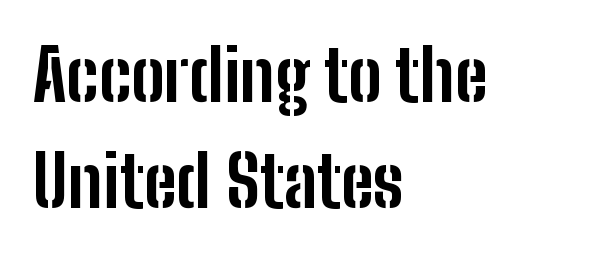
Q: Is the text bold? A: Yes.
Q: Is the text italic (slanted)? A: No, it is upright.
Q: Is the typeface a serif or a sans-serif typeface? A: Sans-serif.
Q: Is the text underlined? A: No.
Q: How is the paragraph aligned? A: Left-aligned.
Q: Is the spacing between letters normal or unusually wide? A: Normal.
Q: Is the spacing between lines tight, normal or loose? A: Normal.
Q: Width (condensed, normal, or wide)? A: Condensed.
Q: Stroke contrast? A: Low.
Q: x-height? A: Medium.
Q: Monospaced? A: No.
